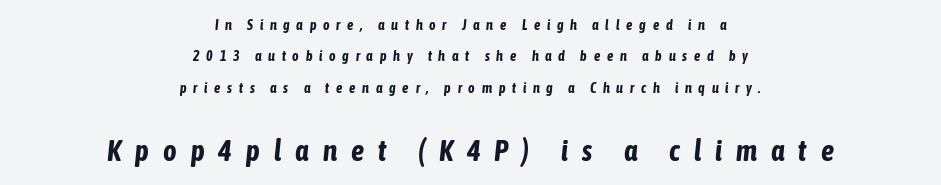
Q: Is the text bold? A: Yes.
Q: Is the text italic (slanted)? A: Yes, it leans right by about 6 degrees.
Q: Is the text underlined? A: No.
Q: How is the paragraph aligned? A: Centered.
Q: Is the spacing between letters normal or unusually wide? A: Unusually wide.
Q: Is the spacing between lines tight, normal or loose? A: Loose.
Q: Which block of text is set in a larger size, the first (top) or the second (bottom)? A: The second (bottom) one.
Q: Width (condensed, normal, or wide)? A: Condensed.
Q: Stroke contrast? A: Low.
Q: x-height? A: Medium.
Q: Monospaced? A: No.
